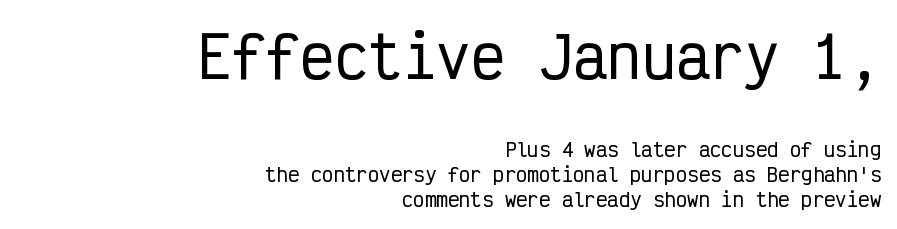
{"serif": "no", "italic": "no", "width": "condensed", "stroke_contrast": "low", "x_height": "medium", "monospaced": "yes", "underline": "no", "align": "right", "line_spacing": "normal", "line_spacing_ratio": 1.31, "letter_spacing": "normal", "letter_spacing_em": 0.0, "larger_block": "first", "size_ratio": 3.0, "glyph_px": 57}
